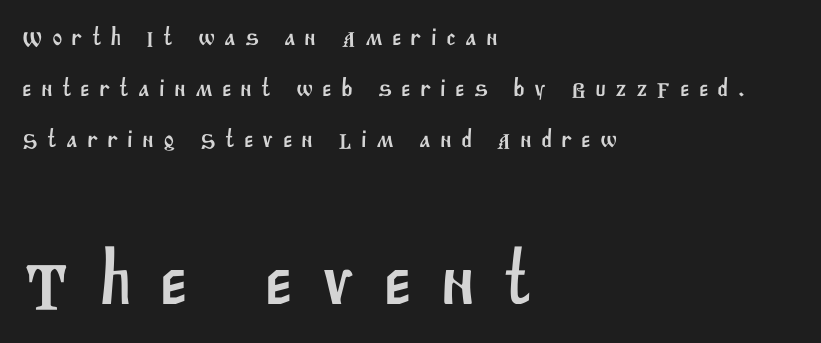
Which margin do the lines hug? The left one — the right edge is uneven. The gap between lines stays unmarked. The designer went with a sans here, leaving each stem footless. Larger block? The one below; the one above is distinctly smaller. The space between consecutive lines is lavish.
